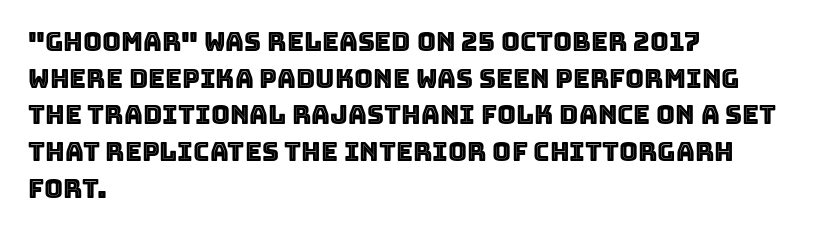
{"italic": "no", "underline": "no", "align": "left", "line_spacing": "normal", "line_spacing_ratio": 1.41, "letter_spacing": "normal", "letter_spacing_em": 0.0, "glyph_px": 26}
